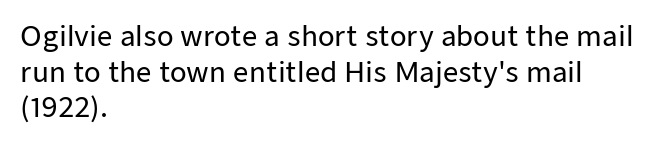
The image shows 27 px text type, upright; set left-aligned, normal line spacing (1.32x), normal letter spacing, not underlined.
